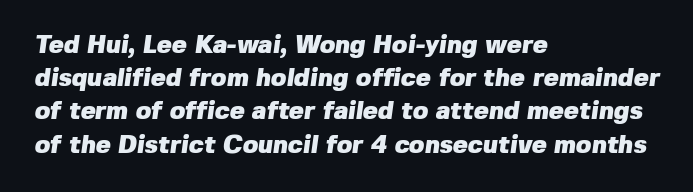
Look at the stroke-to-counter ratio: heavy, a bold. Line beginnings align vertically; line endings do not. The foot of each line stays bare and open. Rows of type keep a routine distance in the vertical direction. The passage shown has conventional tracking throughout.
